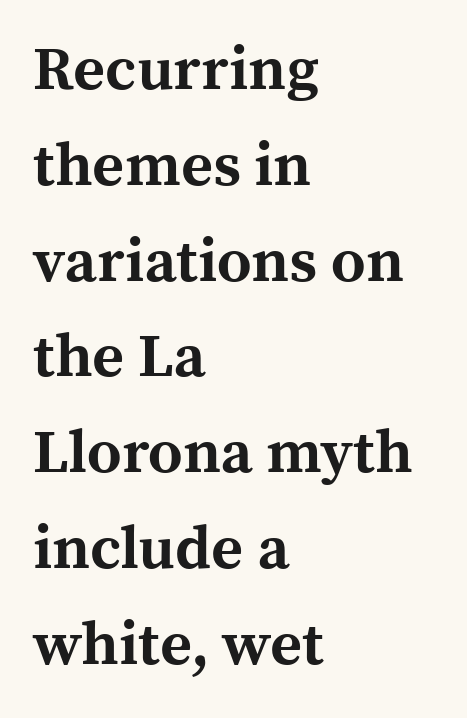
Q: Is the text bold? A: Yes.
Q: Is the text italic (slanted)? A: No, it is upright.
Q: Is the typeface a serif or a sans-serif typeface? A: Serif.
Q: Is the text underlined? A: No.
Q: How is the paragraph aligned? A: Left-aligned.
Q: Is the spacing between letters normal or unusually wide? A: Normal.
Q: Is the spacing between lines tight, normal or loose? A: Normal.
Q: Width (condensed, normal, or wide)? A: Normal.
Q: x-height? A: Medium.
Q: Monospaced? A: No.
